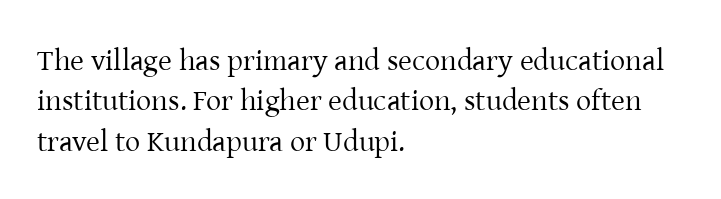
Q: Is the text bold? A: No.
Q: Is the text italic (slanted)? A: No, it is upright.
Q: Is the typeface a serif or a sans-serif typeface? A: Serif.
Q: Is the text underlined? A: No.
Q: How is the paragraph aligned? A: Left-aligned.
Q: Is the spacing between letters normal or unusually wide? A: Normal.
Q: Is the spacing between lines tight, normal or loose? A: Normal.
Q: Width (condensed, normal, or wide)? A: Normal.
Q: Stroke contrast? A: Low.
Q: x-height? A: Medium.
Q: Monospaced? A: No.
